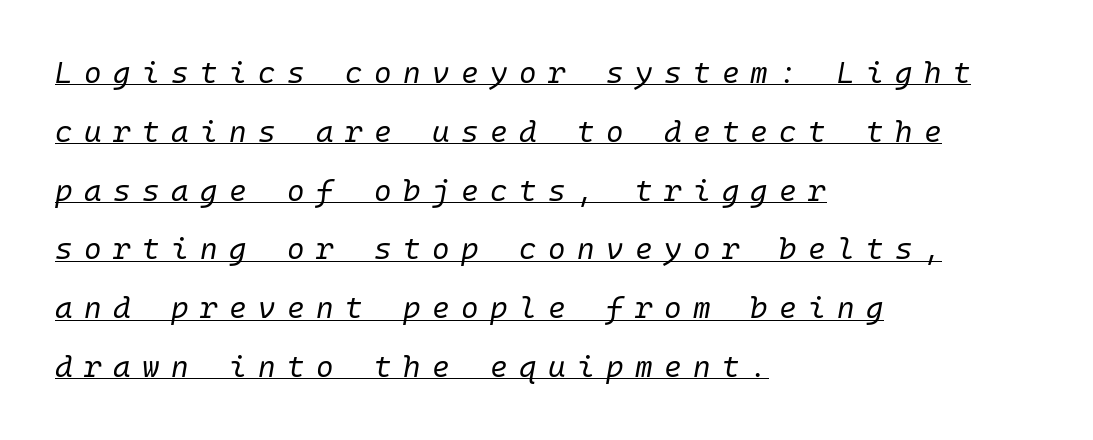
The image shows 30 px regular-weight type, italic (leaning right); set left-aligned, loose line spacing (1.96x), unusually wide letter spacing (+0.38 em), underlined; low stroke contrast and a medium x-height.
